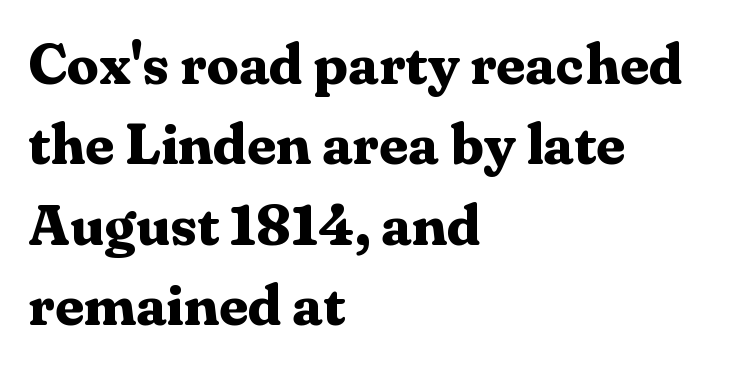
Clear beneath every line of the passage. Line beginnings align vertically; line endings do not. These lines keep a tight, regular rhythm from letter to letter. Bold? Absolutely — the strokes are thick and heavy.
